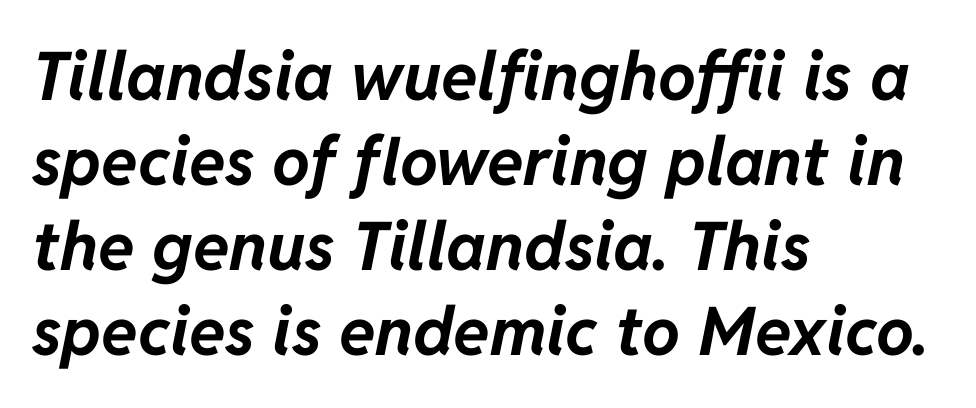
Looks like regular typesetting: each glyph gets only the width it needs. Standard letterfit; no display-style spreading of the glyphs. The passage shown is not underscored anywhere. Plenty of ink on the page — the face is bold.
